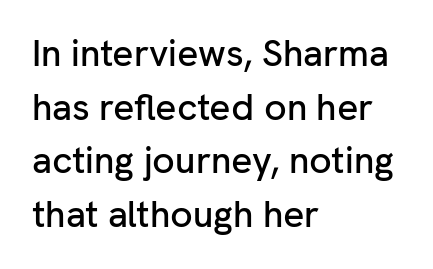
Honestly, the row spacing looks completely unremarkable. These lines are rendered in a variable-pitch font. Nope, not italic — everything's standing straight. Caption: standard tracking, unaltered. Compared with a centered layout, this one pins lines to the left instead. The glyphs in this specimen are sans serif.
